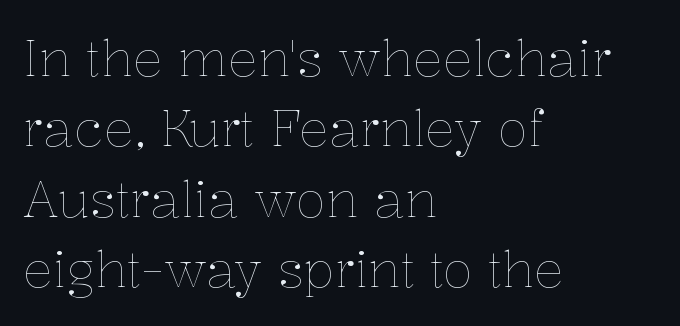
{"italic": "no", "bold": "no", "weight": "thin", "width": "normal", "stroke_contrast": "low", "x_height": "medium", "monospaced": "no", "underline": "no", "align": "left", "line_spacing": "normal", "line_spacing_ratio": 1.41, "letter_spacing": "normal", "letter_spacing_em": 0.0, "glyph_px": 50}
